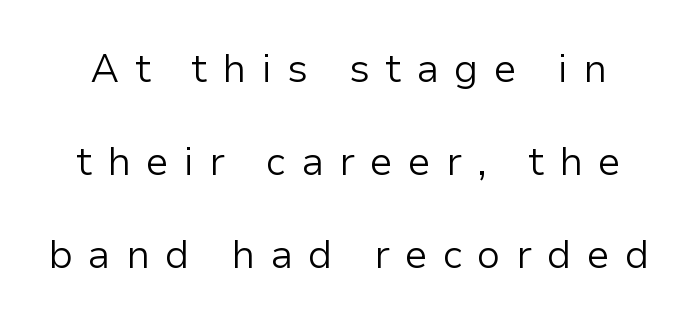
Q: Is the text bold? A: No.
Q: Is the text italic (slanted)? A: No, it is upright.
Q: Is the typeface a serif or a sans-serif typeface? A: Sans-serif.
Q: Is the text underlined? A: No.
Q: Is the spacing between letters normal or unusually wide? A: Unusually wide.
Q: Is the spacing between lines tight, normal or loose? A: Loose.
Q: Width (condensed, normal, or wide)? A: Normal.
Q: Stroke contrast? A: Low.
Q: x-height? A: Medium.
Q: Monospaced? A: No.
